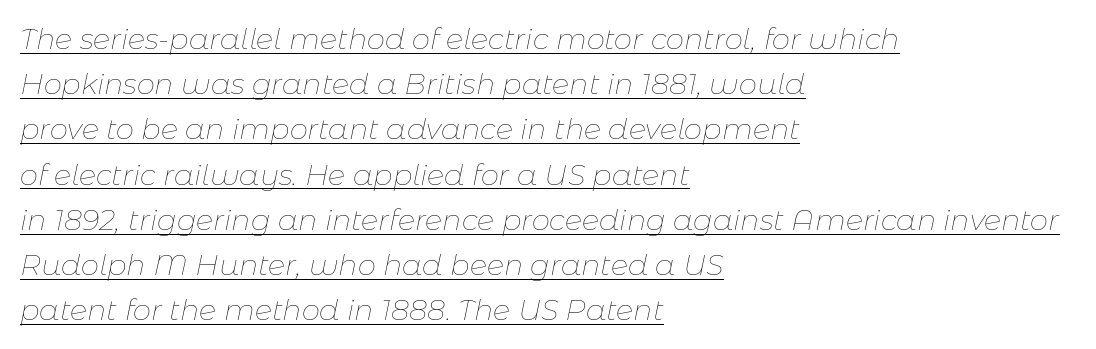
The passage shown is typed in a proportional face where columns would drift. Which margin do the lines hug? The left one — the right edge is uneven. Nobody touched the tracking dial on this one. Emphasis is given by a line drawn under the lettering. Characters are canted at an angle relative to the baseline's perpendicular.
